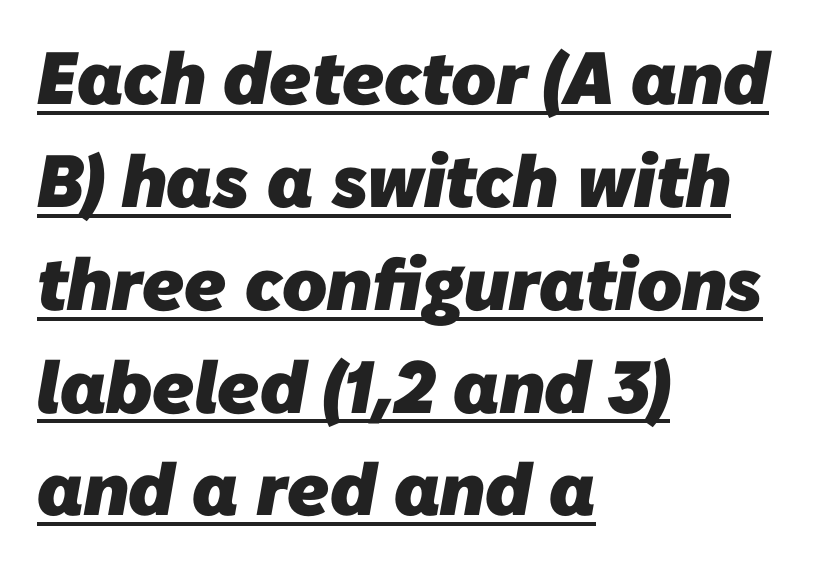
{"serif": "no", "bold": "yes", "weight": "heavy", "width": "normal", "stroke_contrast": "low", "x_height": "medium", "monospaced": "no", "underline": "yes", "align": "left", "line_spacing": "normal", "line_spacing_ratio": 1.39, "letter_spacing": "normal", "letter_spacing_em": 0.0, "glyph_px": 74}
